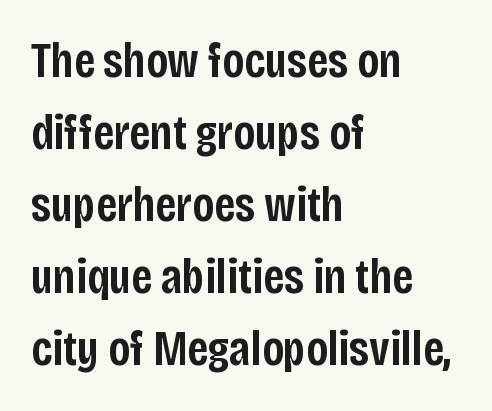
The image shows 49 px semibold, condensed sans-serif type, upright; set left-aligned, normal line spacing (1.47x), normal letter spacing, not underlined; low stroke contrast and a large x-height.
